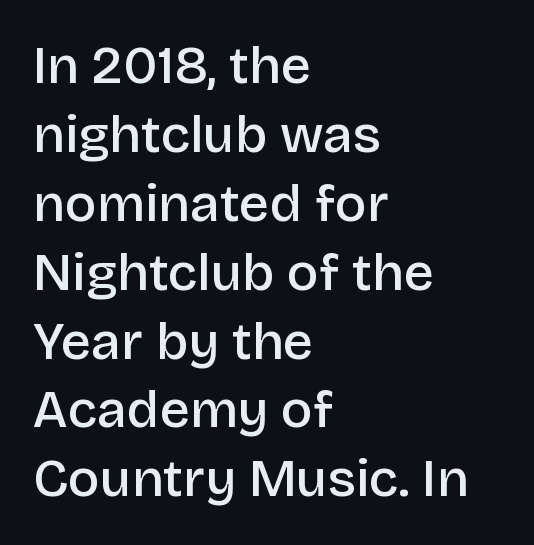
Spacing between characters is what you'd get straight out of the box. A typesetter would mark this as roman, not italic. The block of text has a typical density, with ordinary space between rows. Check where the strokes stop: nothing finishes them off — pure sans.
